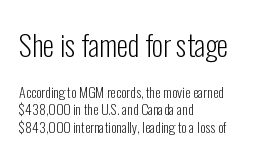
Check under the words: just untouched page. The letters carry no serifs — their stems end cleanly without finishing strokes. The passage shown begins with its larger block and ends with its smaller one. These lines are rendered in a variable-pitch font. Honestly, the row spacing looks completely unremarkable.
